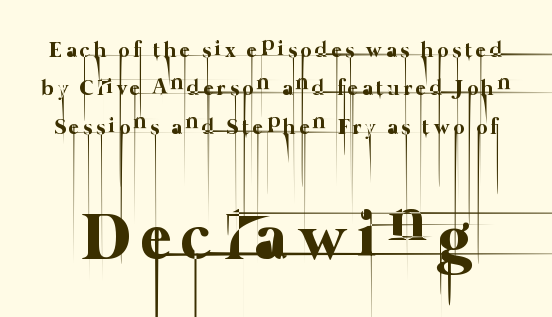
The image shows 67 px thin type; set line spacing 1.74x, not underlined; the second (bottom) block is 3.05x larger; low stroke contrast and a medium x-height.
